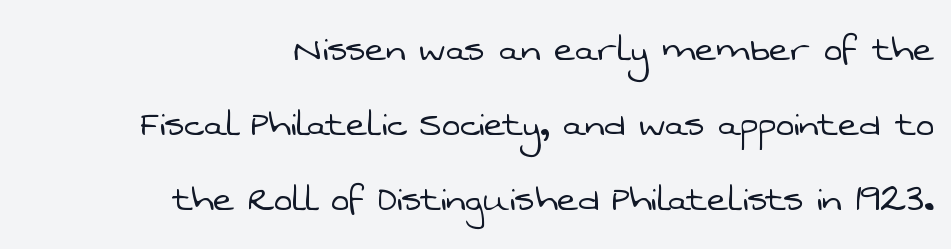
Q: Is the text bold? A: No.
Q: Is the typeface a serif or a sans-serif typeface? A: Sans-serif.
Q: Is the text underlined? A: No.
Q: How is the paragraph aligned? A: Right-aligned.
Q: Is the spacing between letters normal or unusually wide? A: Normal.
Q: Is the spacing between lines tight, normal or loose? A: Normal.
Q: Width (condensed, normal, or wide)? A: Normal.
Q: Stroke contrast? A: Low.
Q: x-height? A: Medium.
Q: Monospaced? A: No.
